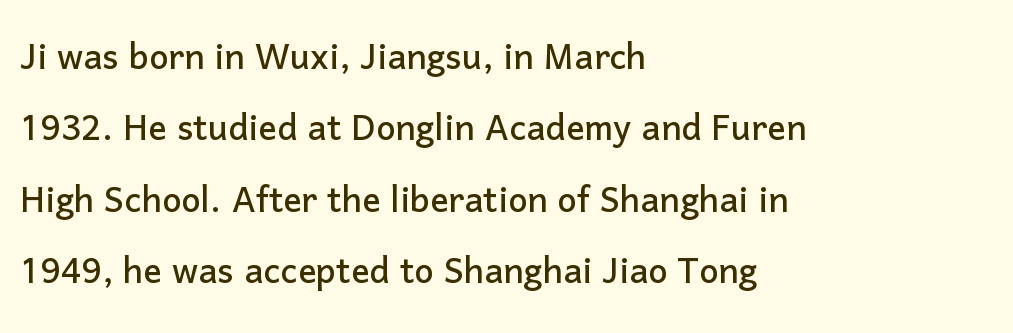
Notice how descenders clear the ascenders below comfortably — that's standard leading. Unmarked baselines from the first word to the last. Nobody touched the tracking dial on this one. This sample is left-justified, so line endings fall wherever the words run out.
